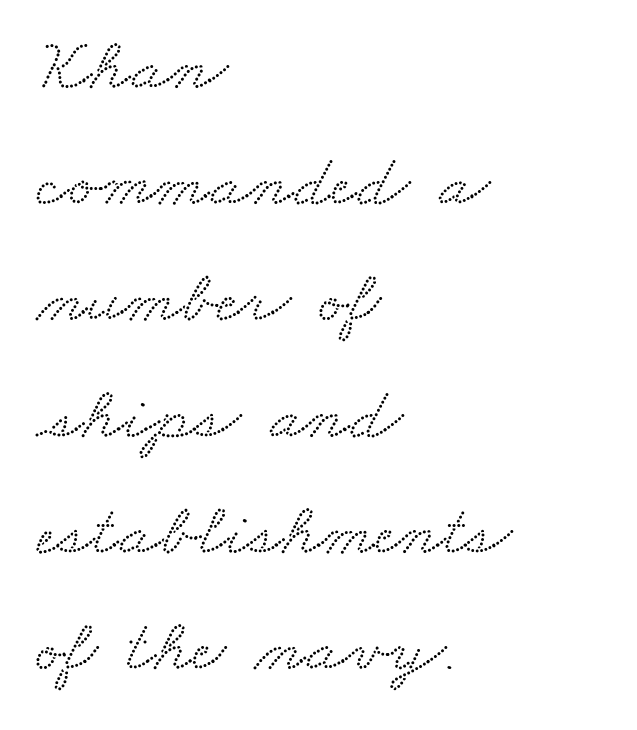
The image shows 74 px wide serif type; set left-aligned, normal line spacing (1.57x), normal letter spacing, not underlined; low stroke contrast and a small x-height.
